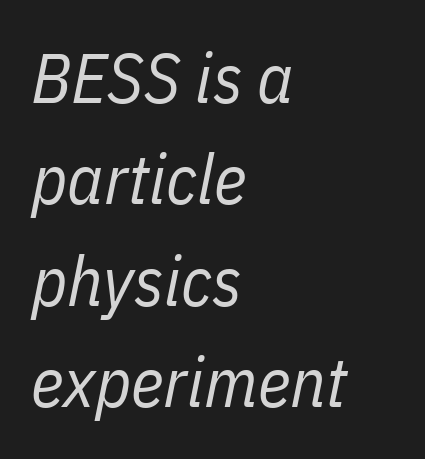
Q: Is the text bold? A: No.
Q: Is the text italic (slanted)? A: Yes, it leans right by about 11 degrees.
Q: Is the text underlined? A: No.
Q: How is the paragraph aligned? A: Left-aligned.
Q: Is the spacing between letters normal or unusually wide? A: Normal.
Q: Is the spacing between lines tight, normal or loose? A: Normal.
Q: Width (condensed, normal, or wide)? A: Condensed.
Q: Stroke contrast? A: Low.
Q: x-height? A: Medium.
Q: Monospaced? A: No.
